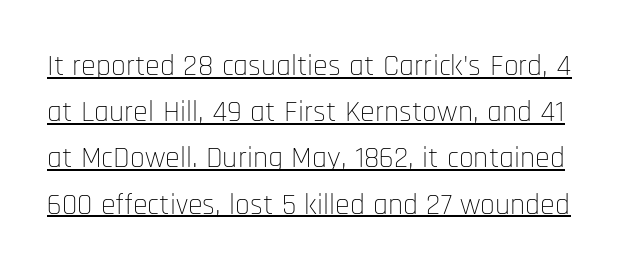
{"serif": "no", "italic": "no", "bold": "no", "weight": "thin", "width": "condensed", "stroke_contrast": "low", "x_height": "large", "monospaced": "no", "underline": "yes", "line_spacing": "normal", "line_spacing_ratio": 1.54, "letter_spacing": "normal", "letter_spacing_em": 0.0, "glyph_px": 30}
